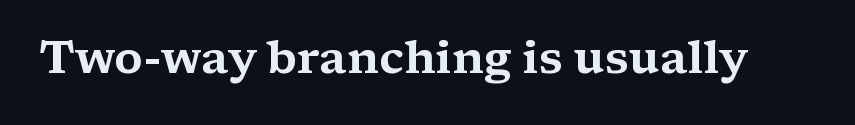
The image shows 46 px wide serif type, upright; set normal letter spacing, not underlined; medium stroke contrast and a medium x-height.
